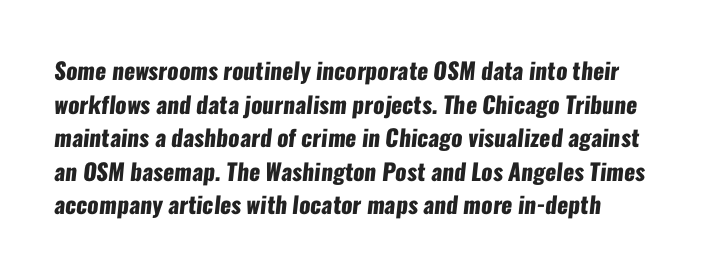
{"bold": "yes", "underline": "no", "line_spacing": "normal", "line_spacing_ratio": 1.46, "letter_spacing": "normal", "letter_spacing_em": 0.0, "glyph_px": 23}
